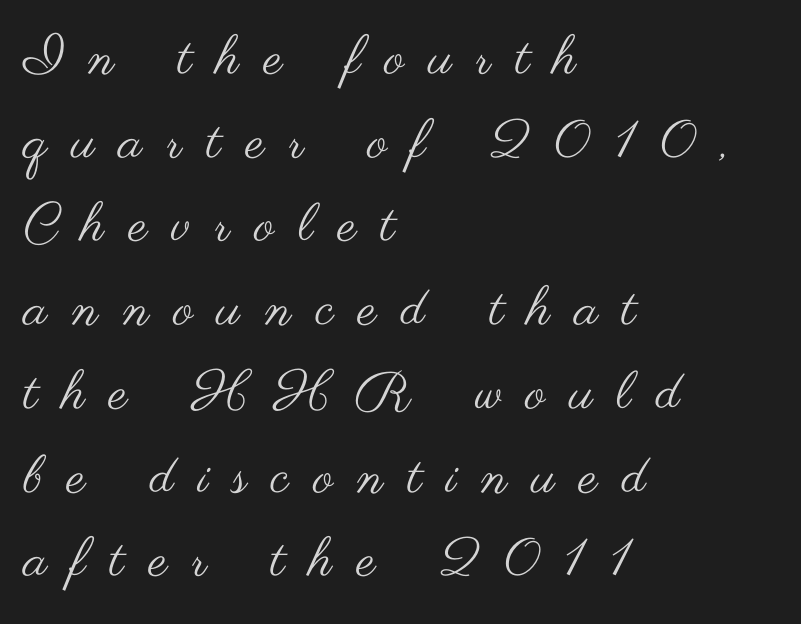
{"serif": "no", "bold": "no", "weight": "regular", "width": "wide", "stroke_contrast": "medium", "x_height": "small", "monospaced": "no", "underline": "no", "align": "left", "line_spacing": "normal", "line_spacing_ratio": 1.58, "letter_spacing": "wide", "letter_spacing_em": 0.46, "glyph_px": 53}
